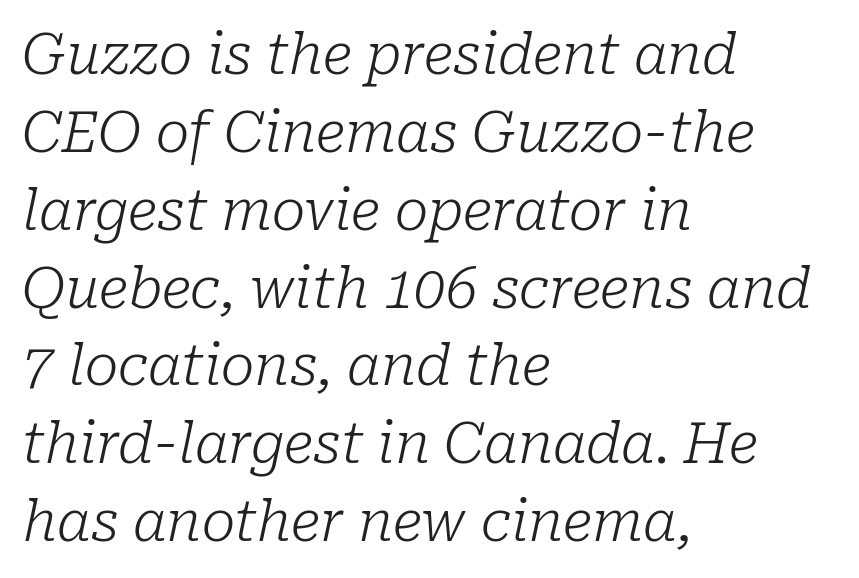
{"serif": "yes", "italic": "yes", "lean": "right", "slant_degrees": 10, "bold": "no", "weight": "light", "width": "normal", "stroke_contrast": "low", "x_height": "medium", "monospaced": "no", "underline": "no", "align": "left", "line_spacing": "normal", "line_spacing_ratio": 1.39, "letter_spacing": "normal", "letter_spacing_em": 0.0, "glyph_px": 56}
